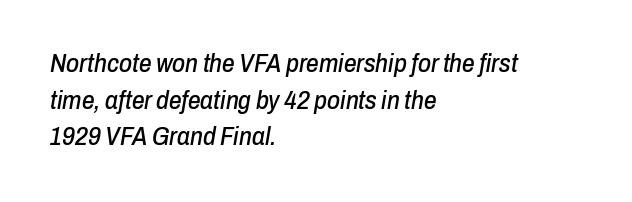
{"italic": "yes", "lean": "right", "slant_degrees": 10, "underline": "no", "align": "left", "line_spacing": "normal", "line_spacing_ratio": 1.47, "letter_spacing": "normal", "letter_spacing_em": 0.0, "glyph_px": 25}
